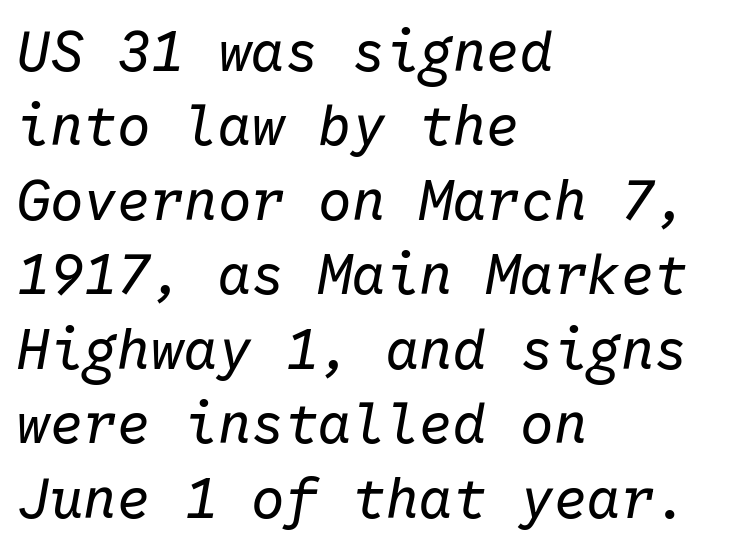
The image shows 56 px regular-weight type, italic (leaning right), monospaced; set left-aligned, normal line spacing (1.33x), normal letter spacing, not underlined; low stroke contrast and a medium x-height.
